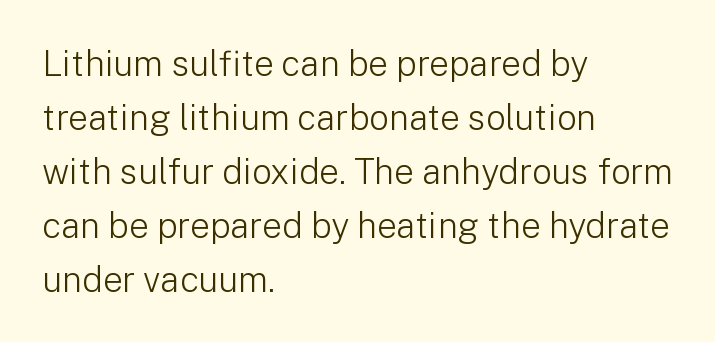
{"serif": "no", "italic": "no", "bold": "no", "weight": "light", "width": "normal", "stroke_contrast": "low", "x_height": "medium", "monospaced": "no", "underline": "no", "align": "left", "line_spacing": "normal", "line_spacing_ratio": 1.54, "letter_spacing": "normal", "letter_spacing_em": 0.0, "glyph_px": 35}
